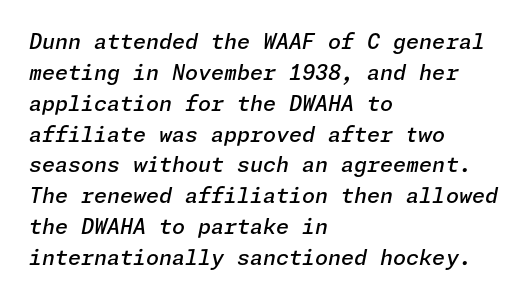
Q: Is the text bold? A: Semi-bold.
Q: Is the text italic (slanted)? A: Yes, it leans right by about 11 degrees.
Q: Is the text underlined? A: No.
Q: How is the paragraph aligned? A: Left-aligned.
Q: Is the spacing between letters normal or unusually wide? A: Normal.
Q: Is the spacing between lines tight, normal or loose? A: Normal.
